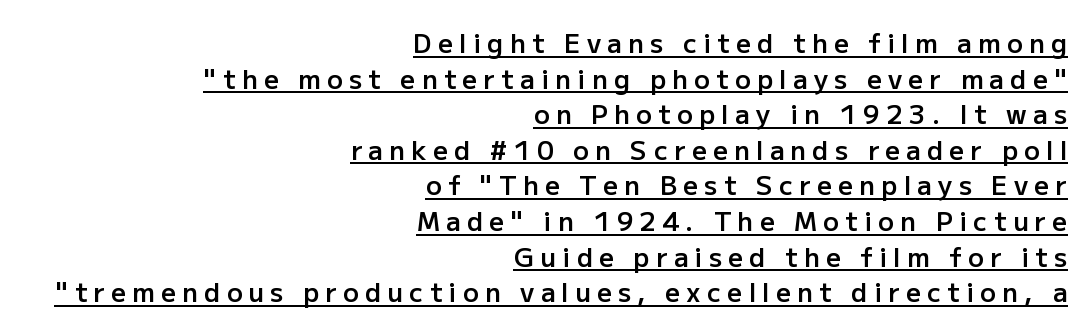
The typesetter has applied underlining to the passage shown. Typographic density is moderately raised because the face is semibold. This sample is right-justified, so line beginnings fall wherever the words allow. It's the straight-up-and-down kind of type. Students, note that the glyphs here are deliberately spaced far apart.
